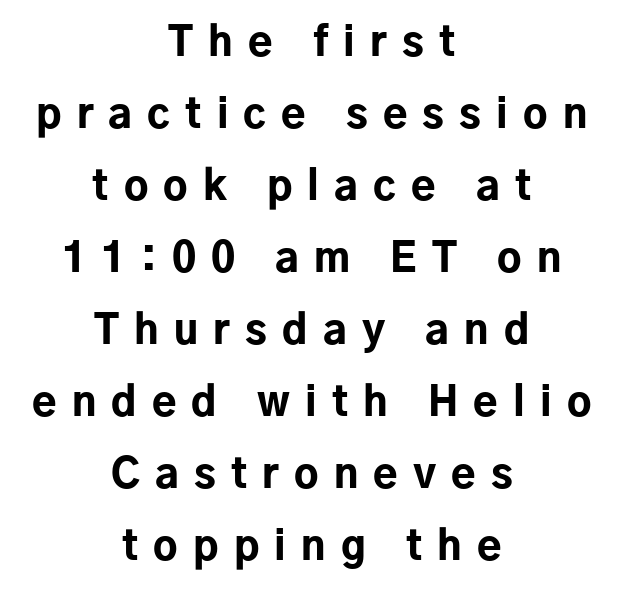
{"serif": "no", "italic": "no", "bold": "yes", "weight": "bold", "width": "normal", "stroke_contrast": "low", "x_height": "medium", "monospaced": "no", "underline": "no", "align": "center", "line_spacing_ratio": 1.8, "letter_spacing": "wide", "letter_spacing_em": 0.38, "glyph_px": 40}
